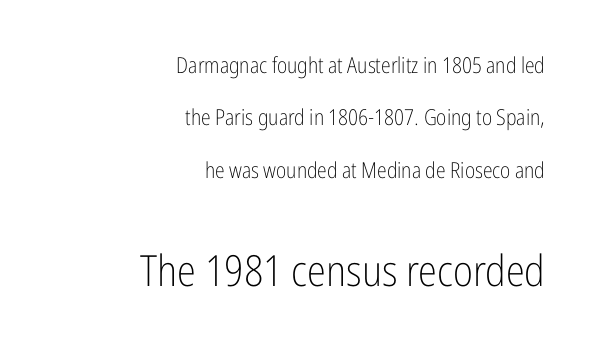
Q: Is the text bold? A: No.
Q: Is the text italic (slanted)? A: No, it is upright.
Q: Is the typeface a serif or a sans-serif typeface? A: Sans-serif.
Q: Is the text underlined? A: No.
Q: How is the paragraph aligned? A: Right-aligned.
Q: Is the spacing between letters normal or unusually wide? A: Normal.
Q: Is the spacing between lines tight, normal or loose? A: Loose.
Q: Which block of text is set in a larger size, the first (top) or the second (bottom)? A: The second (bottom) one.
Q: Width (condensed, normal, or wide)? A: Condensed.
Q: Stroke contrast? A: Low.
Q: x-height? A: Medium.
Q: Monospaced? A: No.
